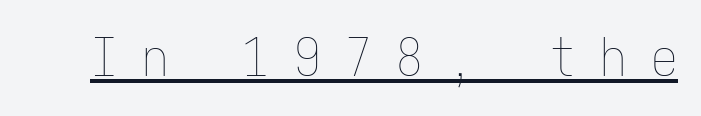
The image shows 53 px thin, condensed type, upright, monospaced; set unusually wide letter spacing (+0.46 em), underlined; low stroke contrast and a medium x-height.
